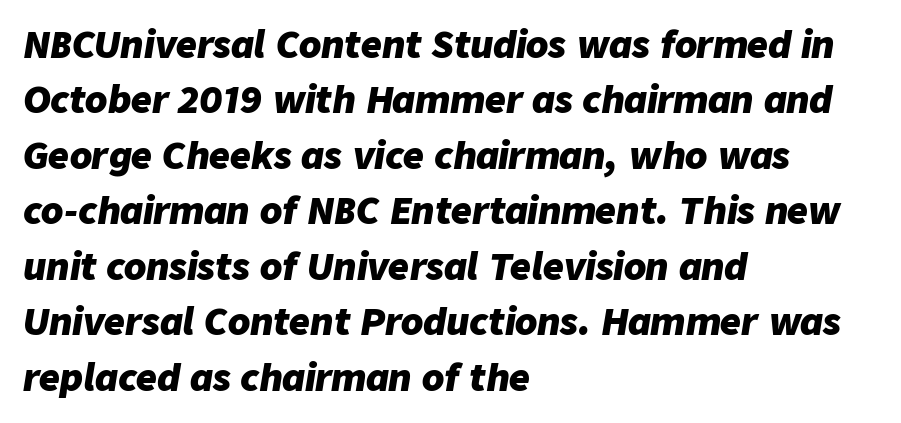
The image shows 36 px heavy type, italic (leaning right); set left-aligned, normal line spacing (1.54x), normal letter spacing, not underlined; low stroke contrast and a medium x-height.
